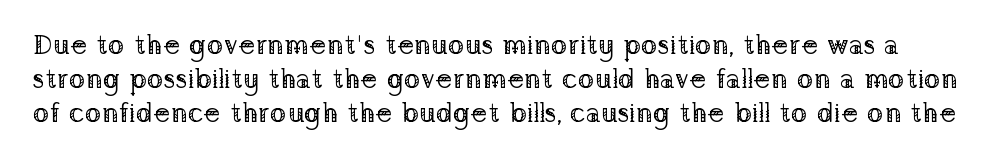
The image shows 28 px regular-weight serif type, upright; set line spacing 1.21x, normal letter spacing, not underlined; low stroke contrast and a medium x-height.
